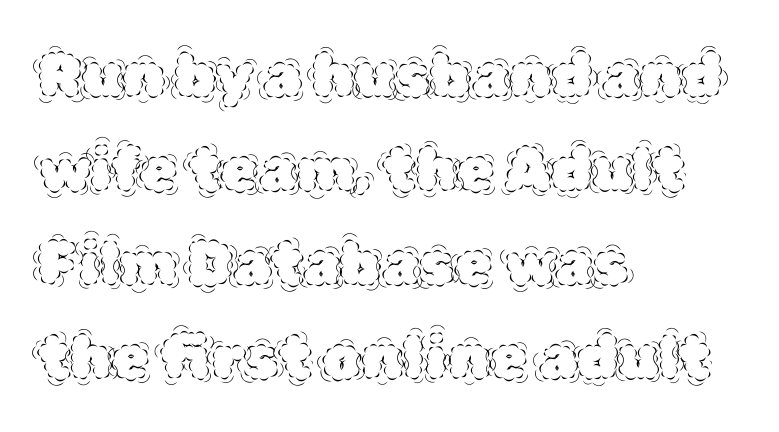
The image shows 61 px thin type, upright; set left-aligned, normal line spacing (1.54x), normal letter spacing, not underlined; a large x-height.
